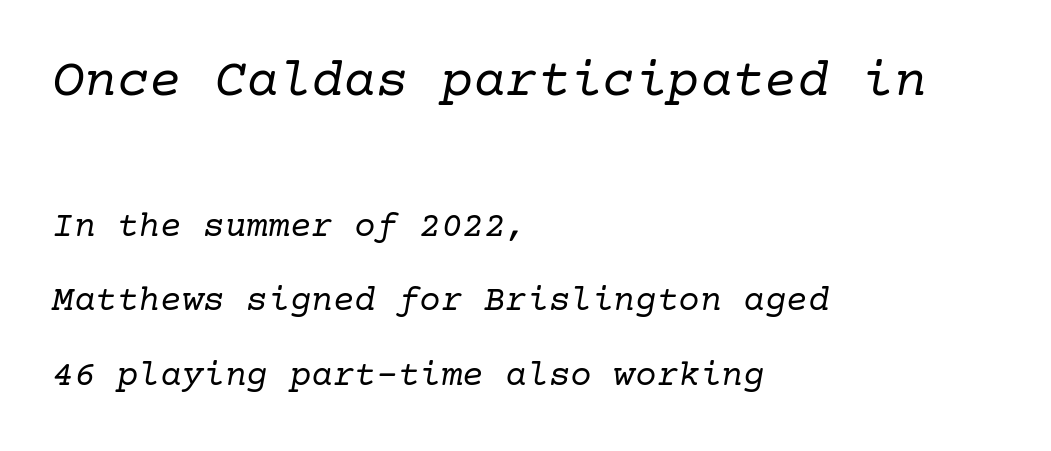
Q: Is the text bold? A: No.
Q: Is the text italic (slanted)? A: Yes, it leans right by about 10 degrees.
Q: Is the typeface a serif or a sans-serif typeface? A: Serif.
Q: Is the text underlined? A: No.
Q: How is the paragraph aligned? A: Left-aligned.
Q: Is the spacing between letters normal or unusually wide? A: Normal.
Q: Is the spacing between lines tight, normal or loose? A: Loose.
Q: Which block of text is set in a larger size, the first (top) or the second (bottom)? A: The first (top) one.
Q: Width (condensed, normal, or wide)? A: Normal.
Q: Stroke contrast? A: Low.
Q: x-height? A: Medium.
